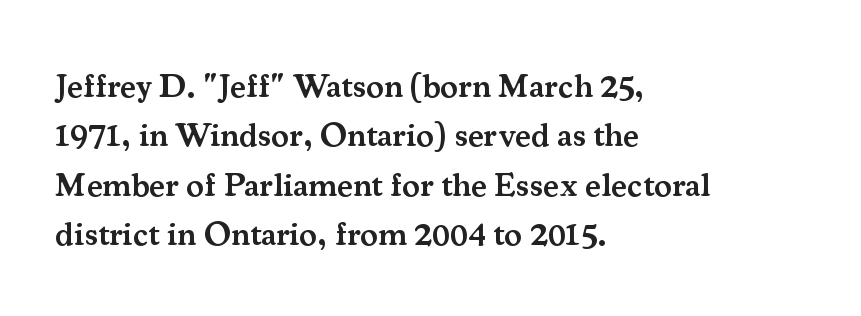
{"serif": "yes", "italic": "no", "bold": "semi", "weight": "semibold", "width": "normal", "stroke_contrast": "medium", "x_height": "small", "monospaced": "no", "underline": "no", "align": "left", "line_spacing": "normal", "line_spacing_ratio": 1.5, "letter_spacing": "normal", "letter_spacing_em": 0.0, "glyph_px": 33}
